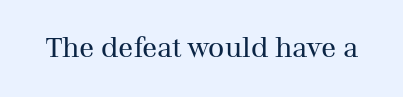
The image shows 28 px regular-weight serif type, upright; set normal letter spacing, not underlined; medium stroke contrast and a medium x-height.
